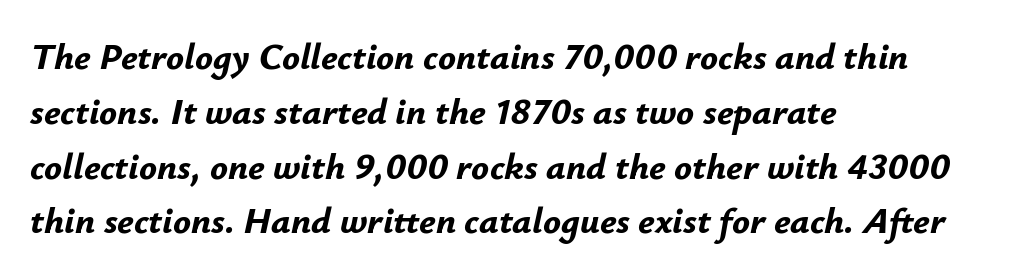
Q: Is the text bold? A: Yes.
Q: Is the text italic (slanted)? A: Yes, it leans right by about 12 degrees.
Q: Is the text underlined? A: No.
Q: How is the paragraph aligned? A: Left-aligned.
Q: Is the spacing between letters normal or unusually wide? A: Normal.
Q: Is the spacing between lines tight, normal or loose? A: Normal.
Q: Width (condensed, normal, or wide)? A: Normal.
Q: Stroke contrast? A: Low.
Q: x-height? A: Small.
Q: Monospaced? A: No.
